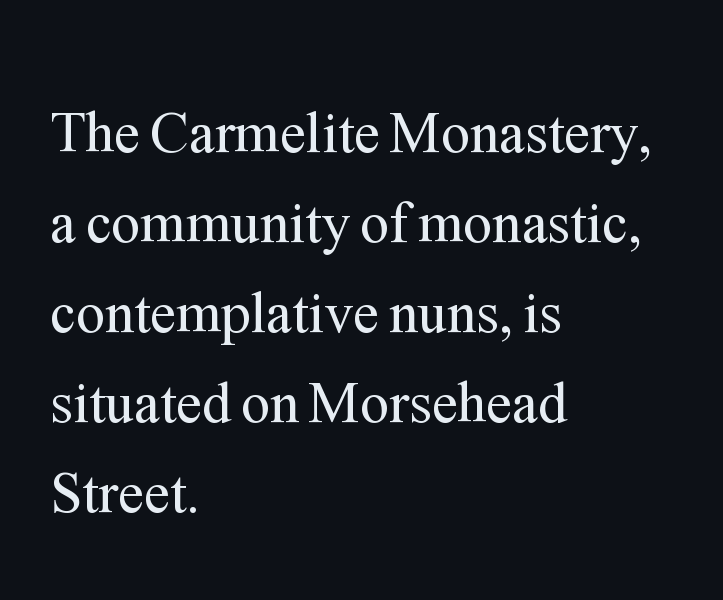
Q: Is the text bold? A: No.
Q: Is the text italic (slanted)? A: No, it is upright.
Q: Is the typeface a serif or a sans-serif typeface? A: Serif.
Q: Is the text underlined? A: No.
Q: How is the paragraph aligned? A: Left-aligned.
Q: Is the spacing between letters normal or unusually wide? A: Normal.
Q: Is the spacing between lines tight, normal or loose? A: Normal.
Q: Width (condensed, normal, or wide)? A: Normal.
Q: Stroke contrast? A: Medium.
Q: x-height? A: Medium.
Q: Monospaced? A: No.
